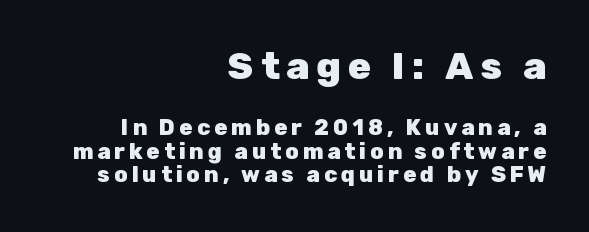
Q: Is the text bold? A: Yes.
Q: Is the text italic (slanted)? A: No, it is upright.
Q: Is the typeface a serif or a sans-serif typeface? A: Sans-serif.
Q: Is the text underlined? A: No.
Q: How is the paragraph aligned? A: Right-aligned.
Q: Is the spacing between lines tight, normal or loose? A: Tight.
Q: Which block of text is set in a larger size, the first (top) or the second (bottom)? A: The first (top) one.
Q: Width (condensed, normal, or wide)? A: Normal.
Q: Stroke contrast? A: Low.
Q: x-height? A: Medium.
Q: Monospaced? A: No.
